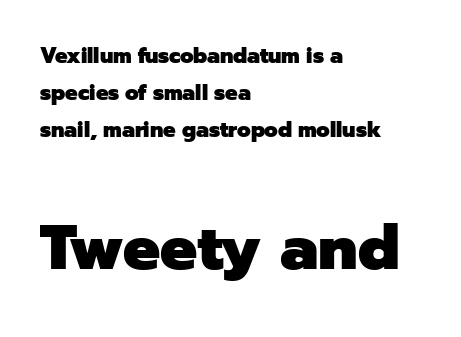
{"serif": "no", "italic": "no", "bold": "yes", "weight": "heavy", "width": "normal", "stroke_contrast": "low", "x_height": "medium", "monospaced": "no", "underline": "no", "align": "left", "line_spacing_ratio": 1.77, "letter_spacing": "normal", "letter_spacing_em": 0.0, "larger_block": "second", "size_ratio": 2.95, "glyph_px": 62}
